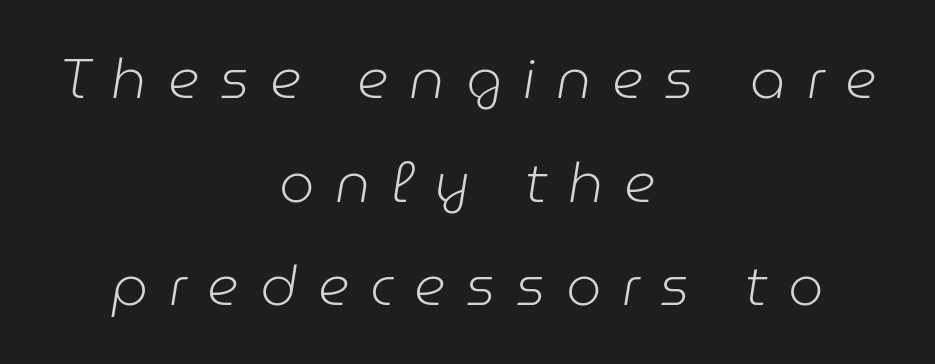
{"italic": "yes", "lean": "right", "slant_degrees": 9, "bold": "no", "weight": "light", "width": "normal", "stroke_contrast": "low", "x_height": "medium", "monospaced": "no", "underline": "no", "align": "center", "line_spacing_ratio": 1.85, "letter_spacing": "wide", "letter_spacing_em": 0.37, "glyph_px": 56}
